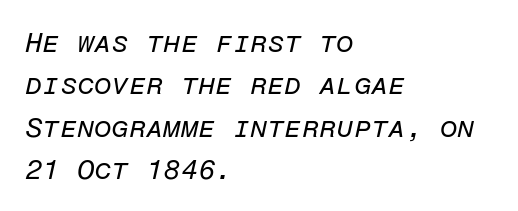
The image shows 28 px regular-weight type, italic (leaning right), monospaced; set left-aligned, normal line spacing (1.51x), normal letter spacing, not underlined; low stroke contrast and a medium x-height.
